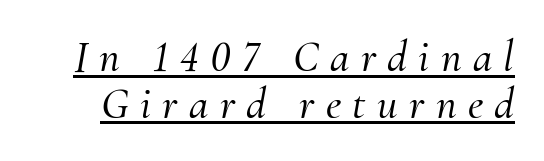
Tracking here is generous; glyphs stand well apart from one another. The typography opts for an oblique posture over an upright one. This sample has the flowing, uneven cadence of proportional lettering. The string is rendered with underlining switched on.
